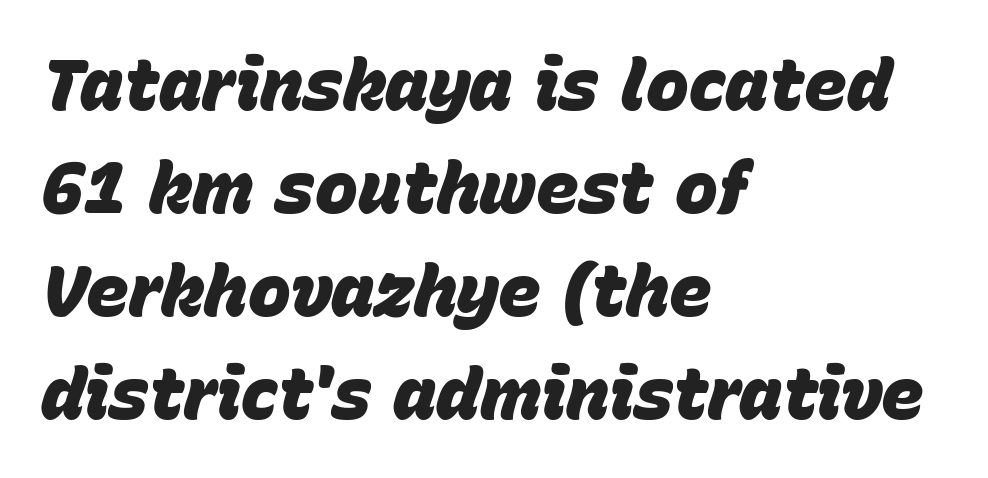
The image shows 72 px heavy type, italic (leaning right); set left-aligned, normal line spacing (1.43x), normal letter spacing, not underlined; low stroke contrast and a large x-height.
